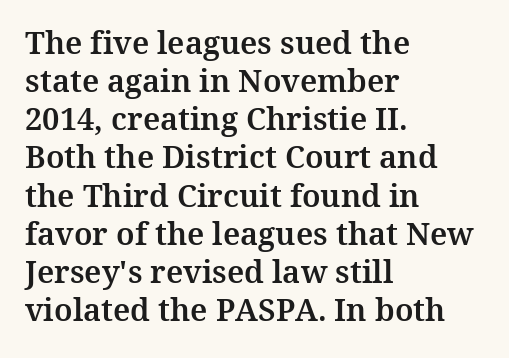
The image shows 31 px serif type, upright; set left-aligned, line spacing 1.23x, normal letter spacing, not underlined; medium stroke contrast and a medium x-height.
